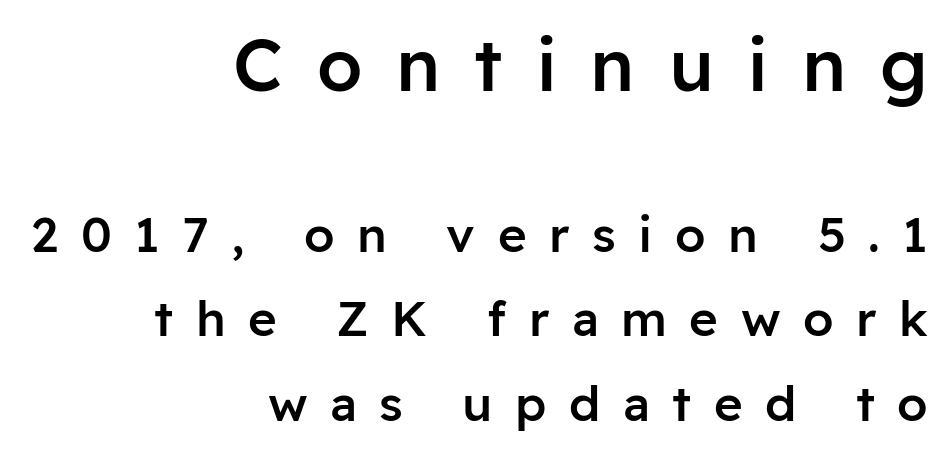
{"serif": "no", "italic": "no", "bold": "semi", "weight": "semibold", "width": "normal", "stroke_contrast": "low", "x_height": "medium", "monospaced": "no", "underline": "no", "align": "right", "line_spacing_ratio": 1.73, "letter_spacing": "wide", "letter_spacing_em": 0.46, "larger_block": "first", "size_ratio": 1.49, "glyph_px": 73}
